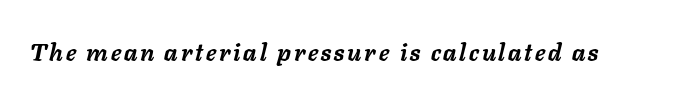
Q: Is the text bold? A: Yes.
Q: Is the text italic (slanted)? A: Yes, it leans right by about 11 degrees.
Q: Is the text underlined? A: No.
